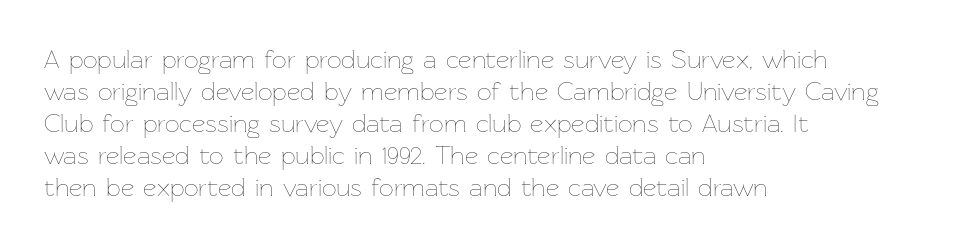
{"italic": "no", "bold": "no", "underline": "no", "align": "left", "line_spacing_ratio": 1.23, "letter_spacing": "normal", "letter_spacing_em": 0.0, "glyph_px": 26}
